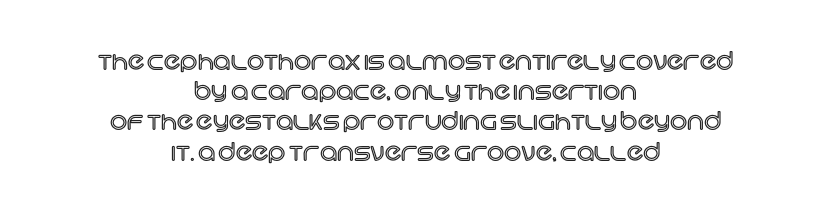
{"italic": "no", "underline": "no", "align": "center", "line_spacing": "normal", "line_spacing_ratio": 1.26, "letter_spacing": "normal", "letter_spacing_em": 0.0, "glyph_px": 24}
